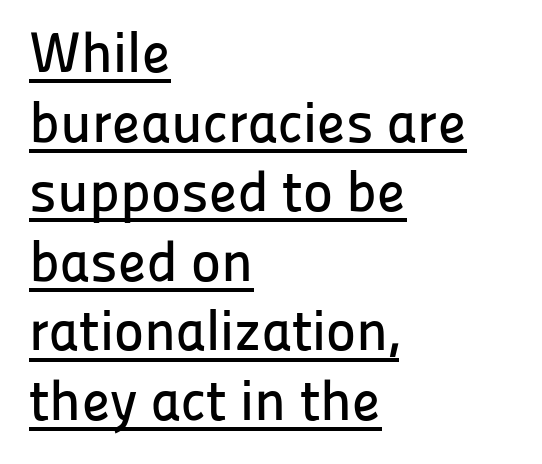
The image shows 57 px sans-serif type, upright; set left-aligned, line spacing 1.22x, normal letter spacing, underlined; low stroke contrast and a medium x-height.
